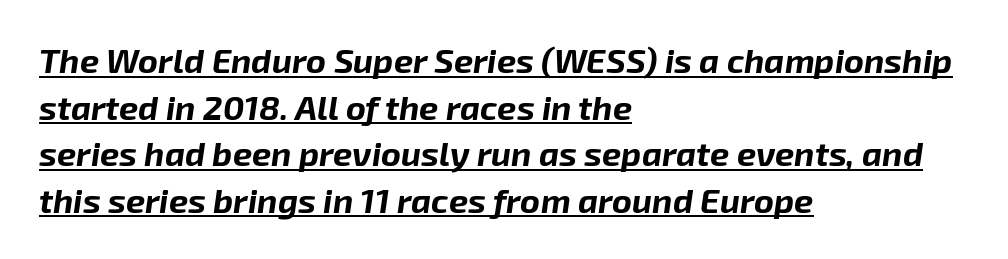
Here the glyphs are tracked normally, forming tight word shapes. How heavy is the stroke? Heavy — this is a bold. Notice how a bar underscores the lettering throughout. This is oblique type, the kind used for emphasis or titles. The paragraph has a hard left edge and a soft right edge. Looks like regular typesetting: each glyph gets only the width it needs.
